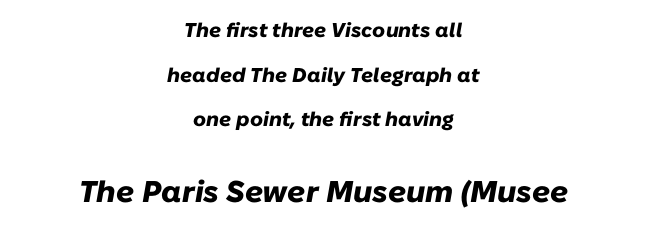
The image shows 30 px heavy type, italic (leaning right); set centered, loose line spacing (2.23x), normal letter spacing, not underlined; the second (bottom) block is 1.5x larger; low stroke contrast and a medium x-height.
